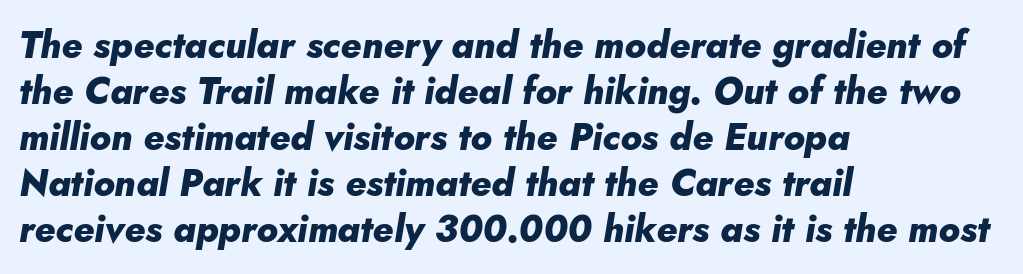
Q: Is the text bold? A: Yes.
Q: Is the text italic (slanted)? A: Yes, it leans right by about 10 degrees.
Q: Is the text underlined? A: No.
Q: How is the paragraph aligned? A: Left-aligned.
Q: Is the spacing between letters normal or unusually wide? A: Normal.
Q: Width (condensed, normal, or wide)? A: Normal.
Q: Stroke contrast? A: Low.
Q: x-height? A: Small.
Q: Monospaced? A: No.
